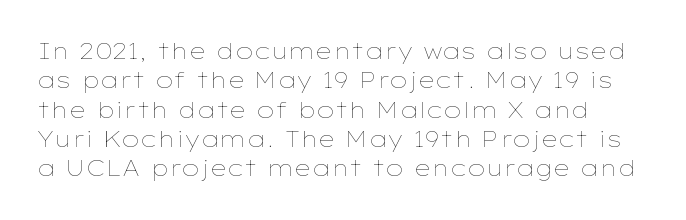
The image shows 22 px text type, upright; set normal line spacing (1.33x), normal letter spacing, not underlined.
